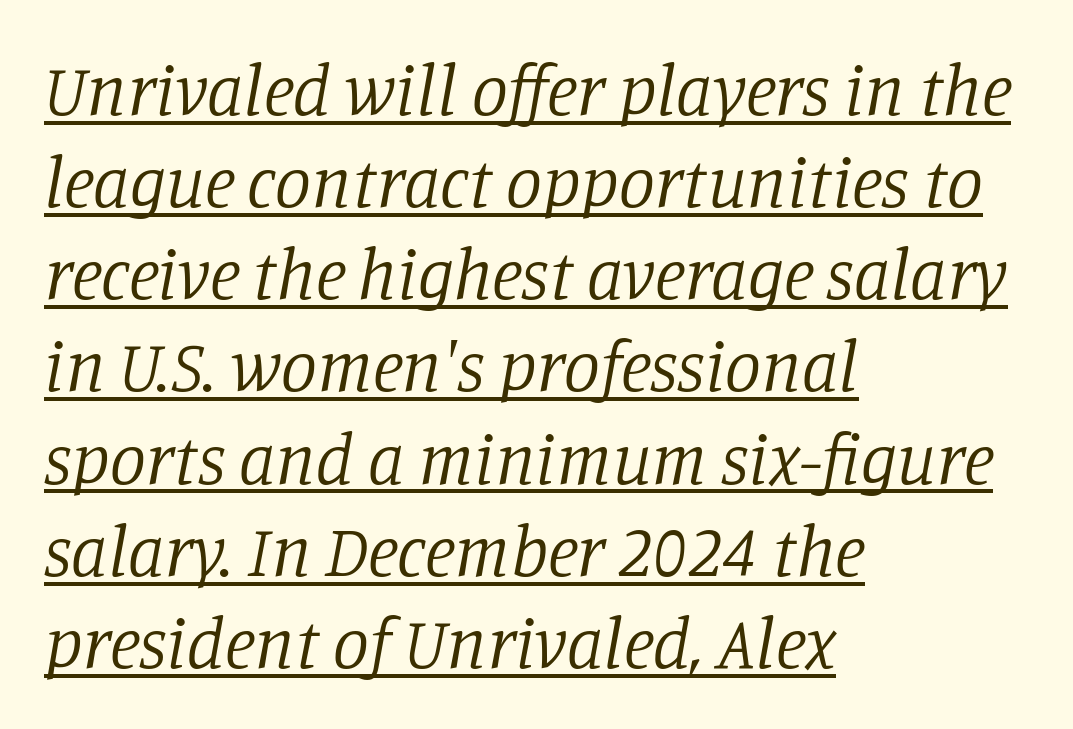
The image shows 72 px regular-weight serif type, italic (leaning right); set left-aligned, normal line spacing (1.28x), normal letter spacing, underlined; low stroke contrast and a large x-height.
